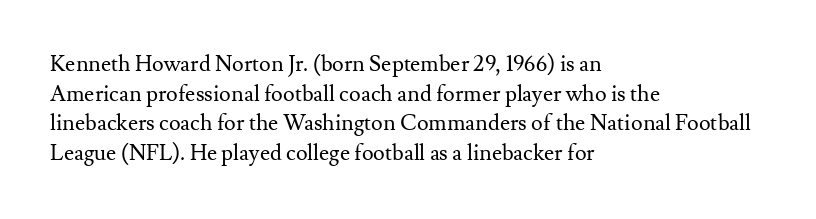
The image shows 22 px text type, upright; set left-aligned, normal line spacing (1.35x), normal letter spacing, not underlined.
